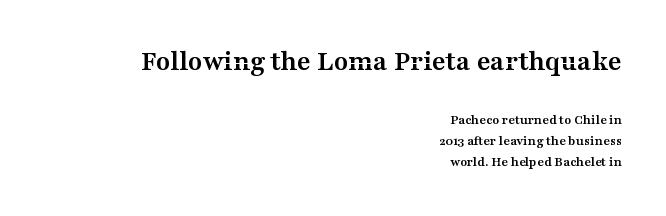
The image shows 29 px semibold, wide serif type, upright; set right-aligned, normal line spacing (1.51x), normal letter spacing, not underlined; the first (top) block is 2.07x larger; medium stroke contrast and a medium x-height.
